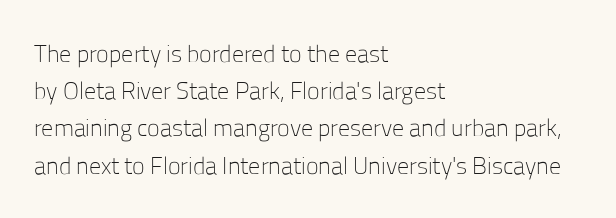
{"italic": "no", "bold": "no", "underline": "no", "align": "left", "line_spacing": "normal", "line_spacing_ratio": 1.55, "letter_spacing": "normal", "letter_spacing_em": 0.0, "glyph_px": 24}
